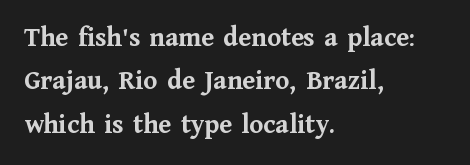
Each line starts at the same left margin while the right side varies. The glyphs have the mass of a bold cut. Is there much room between lines? A standard amount, neither cramped nor airy. Serifs: yes, visible at the terminals of the letterforms.
